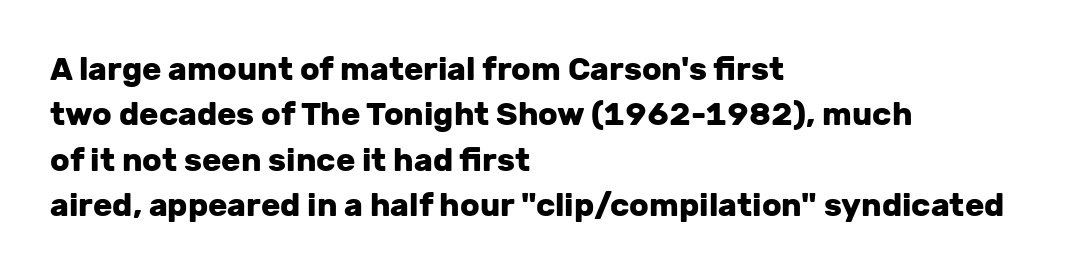
{"serif": "no", "italic": "no", "bold": "yes", "weight": "heavy", "width": "normal", "stroke_contrast": "low", "x_height": "medium", "monospaced": "no", "underline": "no", "align": "left", "line_spacing": "normal", "line_spacing_ratio": 1.42, "letter_spacing": "normal", "letter_spacing_em": 0.0, "glyph_px": 32}
